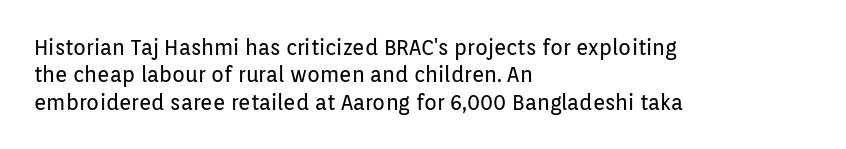
Reading down the block, your eye returns to a fixed left position each line. The weight tops out at a normal text grade. Interline gaps are of average width in this sample. The letters sit at their default tracking, neither squeezed nor spread.
